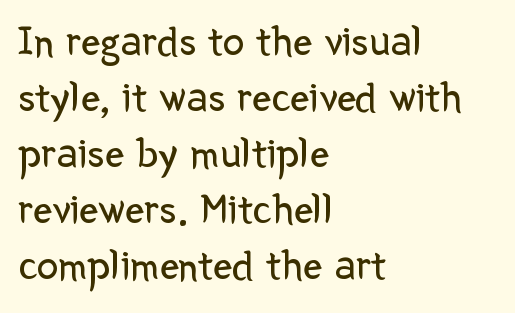
Q: Is the text bold? A: No.
Q: Is the text italic (slanted)? A: No, it is upright.
Q: Is the typeface a serif or a sans-serif typeface? A: Sans-serif.
Q: Is the text underlined? A: No.
Q: How is the paragraph aligned? A: Left-aligned.
Q: Is the spacing between letters normal or unusually wide? A: Normal.
Q: Is the spacing between lines tight, normal or loose? A: Normal.
Q: Width (condensed, normal, or wide)? A: Normal.
Q: Stroke contrast? A: Low.
Q: x-height? A: Medium.
Q: Monospaced? A: No.
